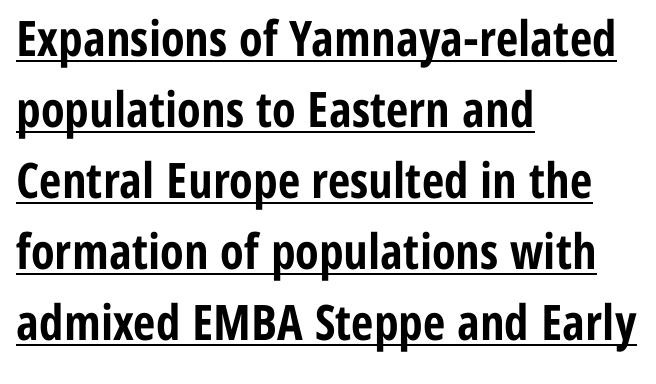
Q: Is the text bold? A: Yes.
Q: Is the text italic (slanted)? A: No, it is upright.
Q: Is the typeface a serif or a sans-serif typeface? A: Sans-serif.
Q: Is the text underlined? A: Yes.
Q: How is the paragraph aligned? A: Left-aligned.
Q: Is the spacing between letters normal or unusually wide? A: Normal.
Q: Is the spacing between lines tight, normal or loose? A: Normal.
Q: Width (condensed, normal, or wide)? A: Condensed.
Q: Stroke contrast? A: Low.
Q: x-height? A: Medium.
Q: Monospaced? A: No.
